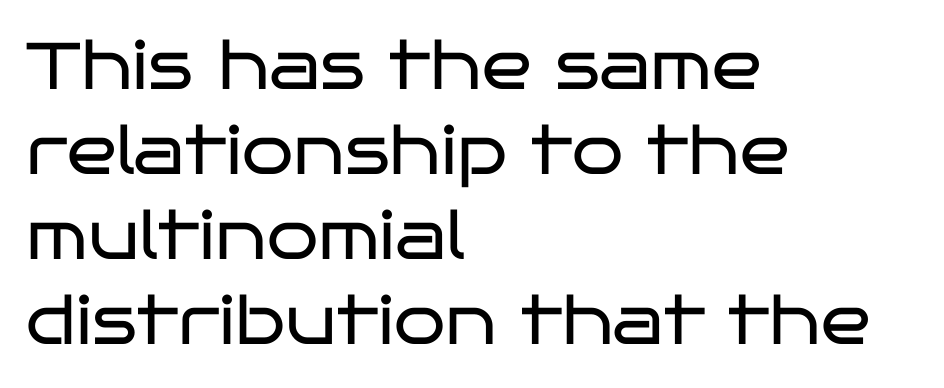
The image shows 66 px regular-weight, wide sans-serif type, upright; set left-aligned, normal line spacing (1.29x), normal letter spacing, not underlined; low stroke contrast and a large x-height.
